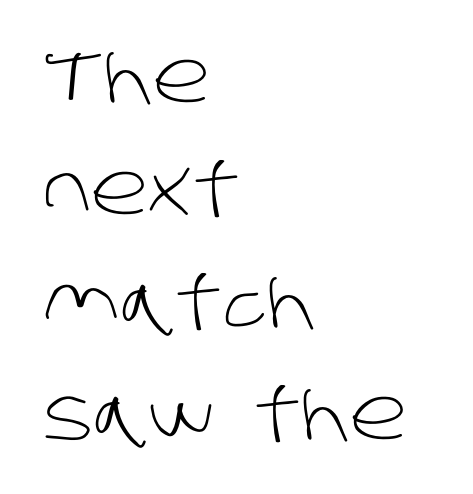
Unbolded letterforms with no extra heft. Here the designer chose a conventional face with non-uniform glyph widths. Notice how descenders clear the ascenders below comfortably — that's standard leading. This rendering employs a face without finishing strokes, i.e., a sans-serif. These lines keep a tight, regular rhythm from letter to letter.
